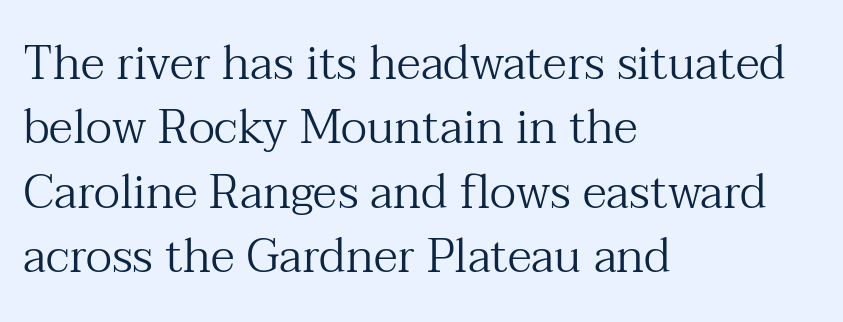
The image shows 47 px regular-weight serif type, upright; set left-aligned, normal line spacing (1.37x), normal letter spacing, not underlined; medium stroke contrast and a medium x-height.
